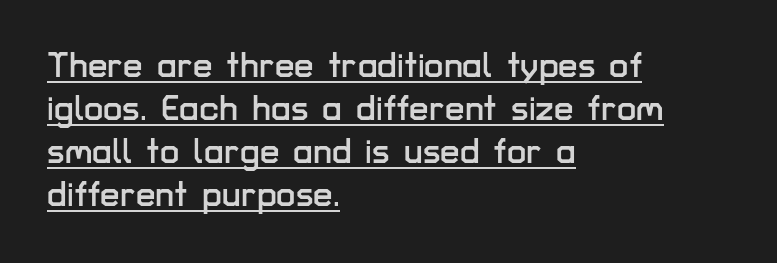
{"serif": "no", "italic": "no", "width": "normal", "stroke_contrast": "low", "x_height": "medium", "monospaced": "no", "underline": "yes", "align": "left", "line_spacing_ratio": 1.23, "letter_spacing": "normal", "letter_spacing_em": 0.0, "glyph_px": 35}
